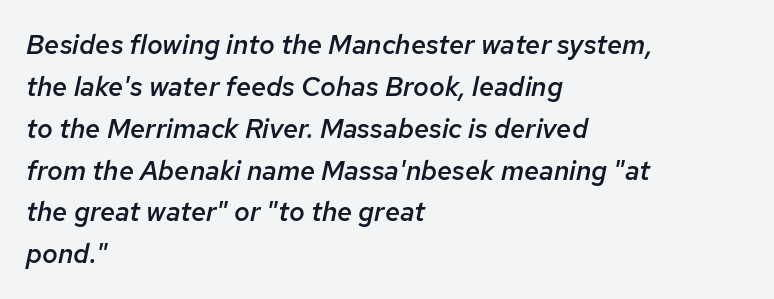
Q: Is the text bold? A: Semi-bold.
Q: Is the text italic (slanted)? A: Yes, it leans right by about 12 degrees.
Q: Is the text underlined? A: No.
Q: How is the paragraph aligned? A: Left-aligned.
Q: Is the spacing between letters normal or unusually wide? A: Normal.
Q: Is the spacing between lines tight, normal or loose? A: Normal.
